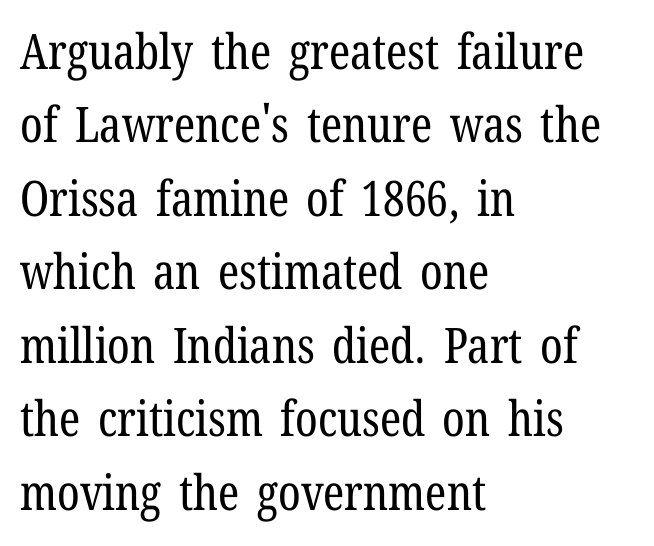
Q: Is the text bold? A: No.
Q: Is the text italic (slanted)? A: No, it is upright.
Q: Is the typeface a serif or a sans-serif typeface? A: Serif.
Q: Is the text underlined? A: No.
Q: How is the paragraph aligned? A: Left-aligned.
Q: Is the spacing between letters normal or unusually wide? A: Normal.
Q: Is the spacing between lines tight, normal or loose? A: Normal.
Q: Width (condensed, normal, or wide)? A: Condensed.
Q: Stroke contrast? A: Low.
Q: x-height? A: Medium.
Q: Monospaced? A: No.
